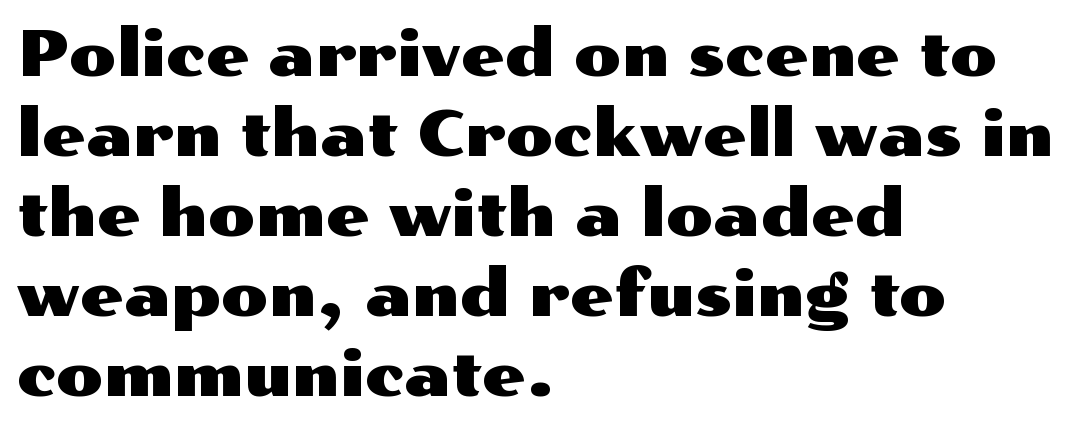
Q: Is the text italic (slanted)? A: No, it is upright.
Q: Is the typeface a serif or a sans-serif typeface? A: Sans-serif.
Q: Is the text underlined? A: No.
Q: How is the paragraph aligned? A: Left-aligned.
Q: Is the spacing between letters normal or unusually wide? A: Normal.
Q: Is the spacing between lines tight, normal or loose? A: Normal.
Q: Width (condensed, normal, or wide)? A: Wide.
Q: Stroke contrast? A: Medium.
Q: x-height? A: Medium.
Q: Monospaced? A: No.
